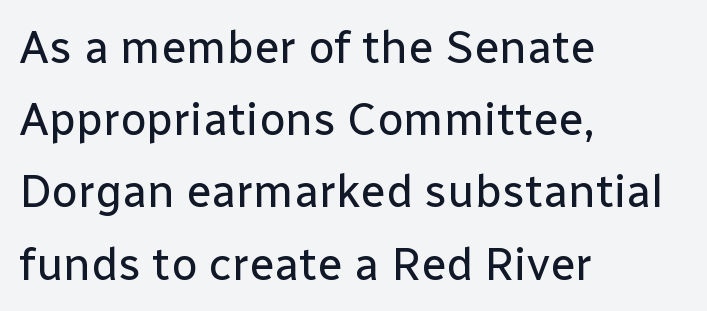
Q: Is the text bold? A: No.
Q: Is the text italic (slanted)? A: No, it is upright.
Q: Is the typeface a serif or a sans-serif typeface? A: Sans-serif.
Q: Is the text underlined? A: No.
Q: How is the paragraph aligned? A: Left-aligned.
Q: Is the spacing between letters normal or unusually wide? A: Normal.
Q: Is the spacing between lines tight, normal or loose? A: Normal.
Q: Width (condensed, normal, or wide)? A: Normal.
Q: Stroke contrast? A: Low.
Q: x-height? A: Medium.
Q: Monospaced? A: No.
